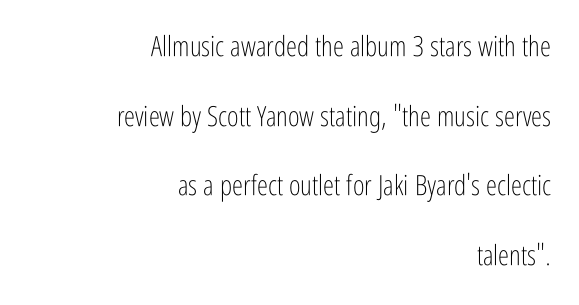
Quick note: interline space is abundant. The compositor pushed each line to the right boundary. Note the varied advance widths — an 'i' is clearly narrower than an 'm'. This is roman type, the default non-slanted kind.
